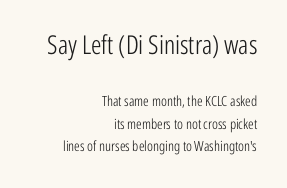
Line spacing here is normal. One-word summary of the alignment: right. Stem width sits at or under what a default text font uses. The composition opens big and finishes small.
